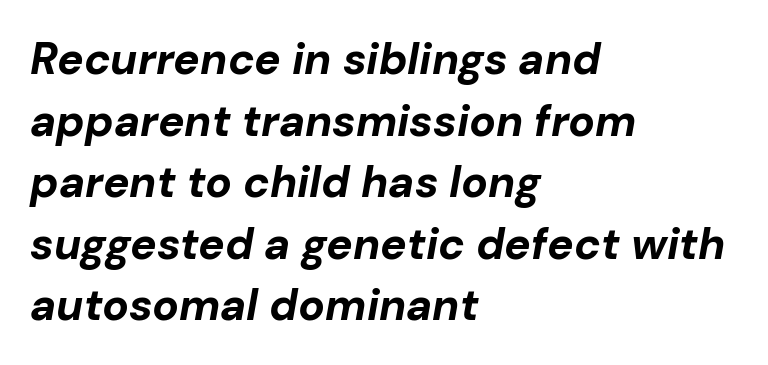
{"italic": "yes", "lean": "right", "slant_degrees": 10, "bold": "yes", "weight": "bold", "width": "normal", "stroke_contrast": "low", "x_height": "medium", "monospaced": "no", "underline": "no", "align": "left", "line_spacing": "normal", "line_spacing_ratio": 1.4, "letter_spacing": "normal", "letter_spacing_em": 0.0, "glyph_px": 44}
